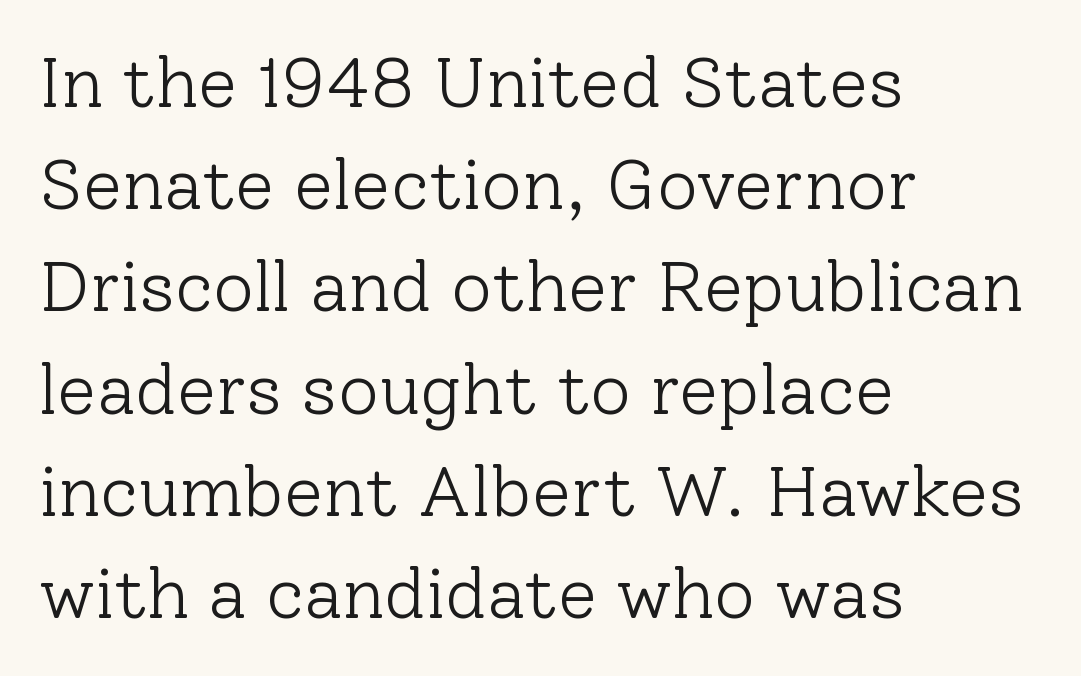
The image shows 71 px light serif type, upright; set left-aligned, normal line spacing (1.44x), normal letter spacing, not underlined; low stroke contrast and a medium x-height.
